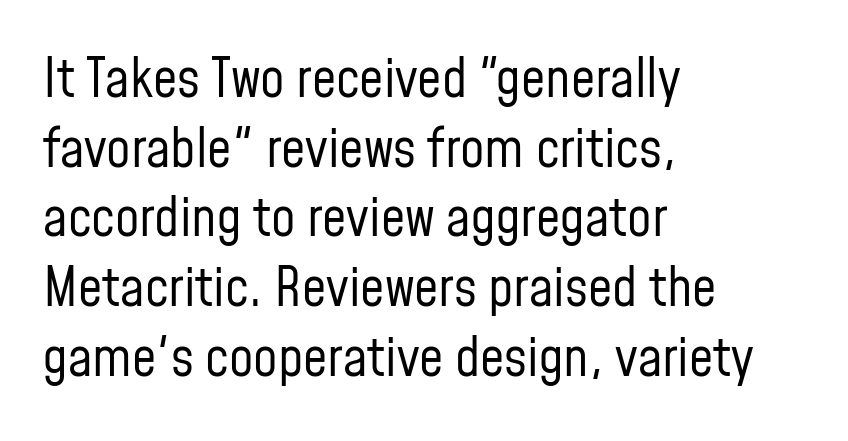
Q: Is the text bold? A: No.
Q: Is the text italic (slanted)? A: No, it is upright.
Q: Is the typeface a serif or a sans-serif typeface? A: Sans-serif.
Q: Is the text underlined? A: No.
Q: How is the paragraph aligned? A: Left-aligned.
Q: Is the spacing between letters normal or unusually wide? A: Normal.
Q: Is the spacing between lines tight, normal or loose? A: Normal.
Q: Width (condensed, normal, or wide)? A: Condensed.
Q: Stroke contrast? A: Low.
Q: x-height? A: Medium.
Q: Monospaced? A: No.
